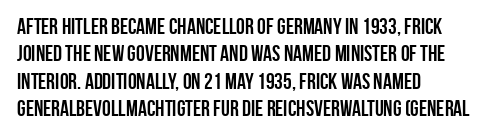
The image shows 22 px bold type, upright; set left-aligned, normal line spacing (1.25x), normal letter spacing, not underlined.
